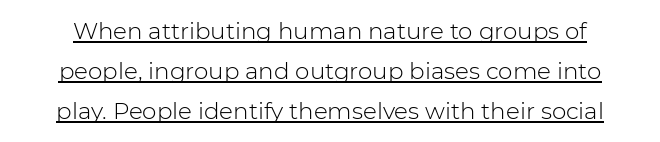
Q: Is the text bold? A: No.
Q: Is the text italic (slanted)? A: No, it is upright.
Q: Is the text underlined? A: Yes.
Q: Is the spacing between letters normal or unusually wide? A: Normal.
